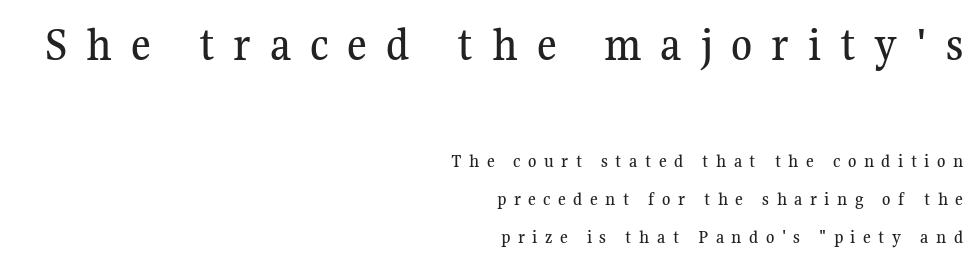
You could fit nearly another row in the gap between these rows. Here the designer chose a conventional face with non-uniform glyph widths. Examine the stroke ends and you'll spot serifs. Ordinary non-slanted type is in use.
